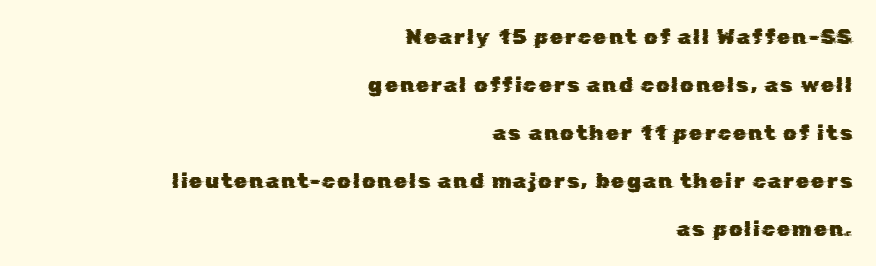
The image shows 21 px text type; set right-aligned, loose line spacing (2.28x), not underlined.
